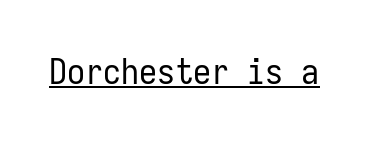
The words here are underlined. Posture: vertical. Honestly, the letter spacing is just normal — you wouldn't notice it. The characters are drawn with everyday or finer stroke widths.
